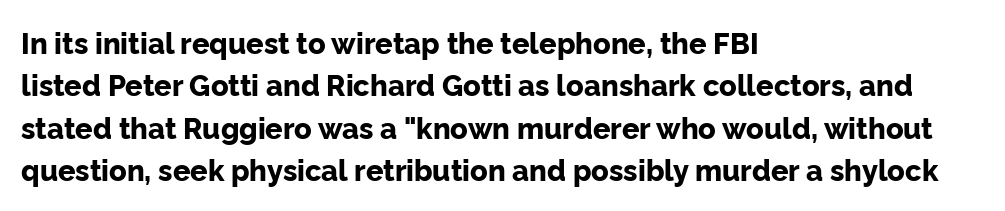
Q: Is the text bold? A: Yes.
Q: Is the text italic (slanted)? A: No, it is upright.
Q: Is the typeface a serif or a sans-serif typeface? A: Sans-serif.
Q: Is the text underlined? A: No.
Q: How is the paragraph aligned? A: Left-aligned.
Q: Is the spacing between letters normal or unusually wide? A: Normal.
Q: Is the spacing between lines tight, normal or loose? A: Normal.
Q: Width (condensed, normal, or wide)? A: Normal.
Q: Stroke contrast? A: Low.
Q: x-height? A: Medium.
Q: Monospaced? A: No.
